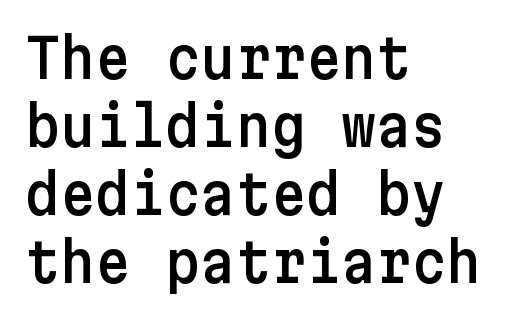
The rendering anchors every line to the left-hand side. Look at the bottom of the vertical strokes: they stop flat, with no serifs. The passage shown stacks its lines at a standard gap. Unlike italic type, these characters show no tilt at all. Bare-footed words on every line. The face used here is rendered with its standard letterfit.
